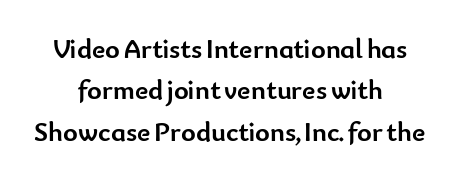
The image shows 28 px semibold sans-serif type, upright; set centered, normal line spacing (1.48x), normal letter spacing, not underlined; low stroke contrast and a small x-height.
